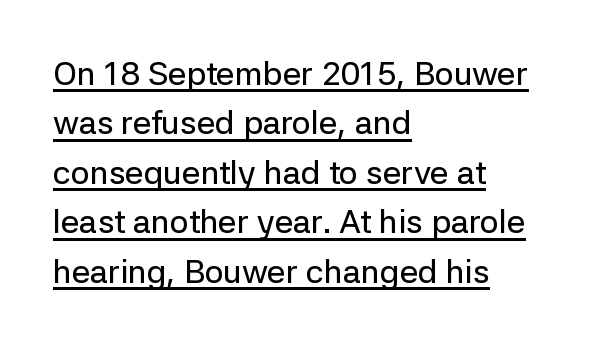
The image shows 33 px sans-serif type, upright; set left-aligned, normal line spacing (1.5x), normal letter spacing, underlined; low stroke contrast and a medium x-height.
